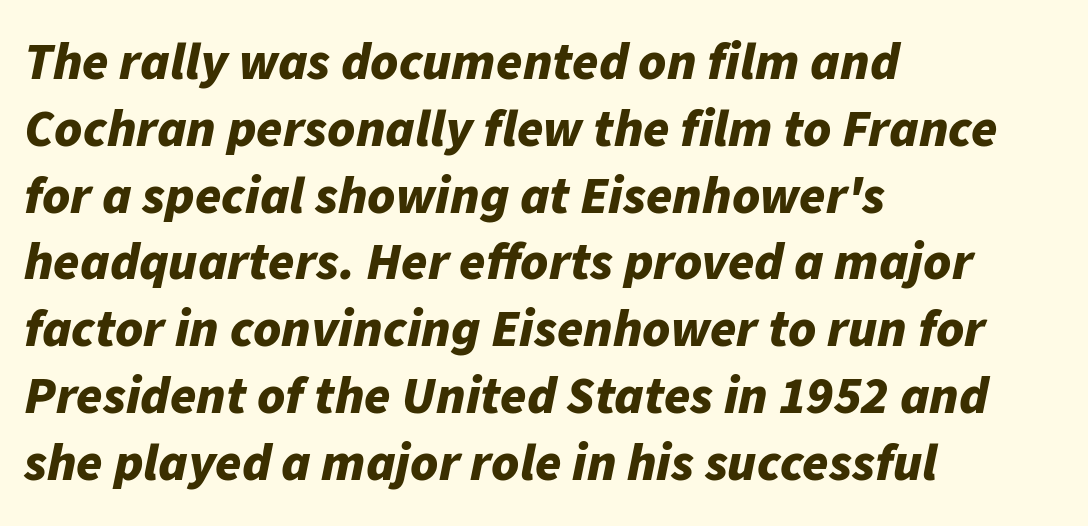
Q: Is the text bold? A: Yes.
Q: Is the text italic (slanted)? A: Yes, it leans right by about 11 degrees.
Q: Is the text underlined? A: No.
Q: How is the paragraph aligned? A: Left-aligned.
Q: Is the spacing between letters normal or unusually wide? A: Normal.
Q: Is the spacing between lines tight, normal or loose? A: Normal.
Q: Width (condensed, normal, or wide)? A: Normal.
Q: Stroke contrast? A: Low.
Q: x-height? A: Medium.
Q: Monospaced? A: No.
